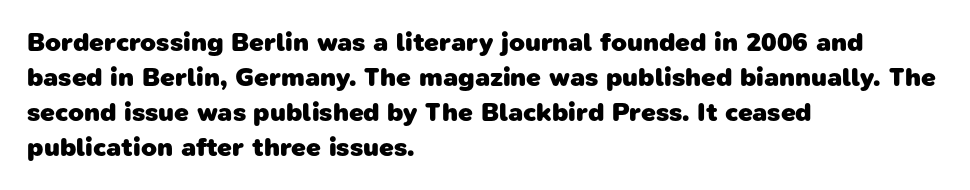
Honestly, there is no underline to notice here at all. Every letter is thick-stroked: bold, no question. Horizontal bands of white between lines are of average thickness. The typesetter chose a ragged-right arrangement here. Honestly, the letter spacing is just normal — you wouldn't notice it.
